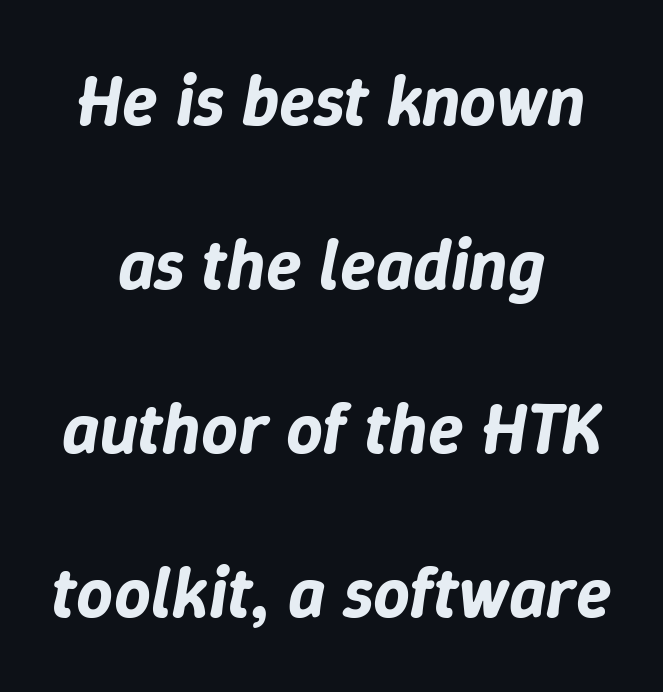
The strip under each line holds only bare page. Compared with a flush-left layout, this one balances lines on the center instead. Varying glyph widths throughout — classic text-font behaviour. Reading down the column, the eye jumps a long way to each next line. The lettering tilts uniformly, giving the passage an italic look.
